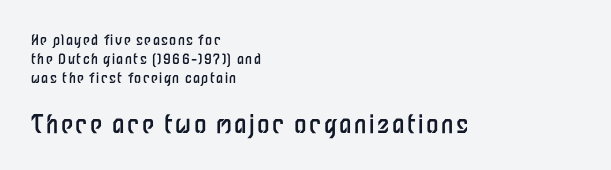
{"italic": "no", "bold": "no", "underline": "no", "align": "left", "line_spacing": "normal", "line_spacing_ratio": 1.35, "larger_block": "second", "size_ratio": 1.79, "glyph_px": 25}
